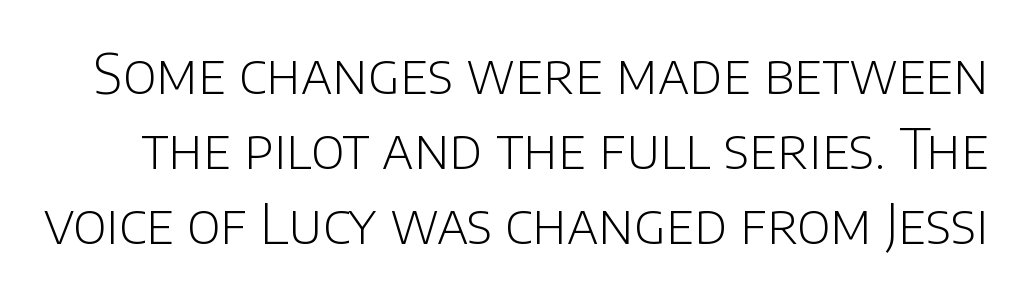
Q: Is the text bold? A: No.
Q: Is the text italic (slanted)? A: No, it is upright.
Q: Is the typeface a serif or a sans-serif typeface? A: Sans-serif.
Q: Is the text underlined? A: No.
Q: Is the spacing between letters normal or unusually wide? A: Normal.
Q: Is the spacing between lines tight, normal or loose? A: Normal.
Q: Width (condensed, normal, or wide)? A: Normal.
Q: Stroke contrast? A: Low.
Q: x-height? A: Large.
Q: Monospaced? A: No.
